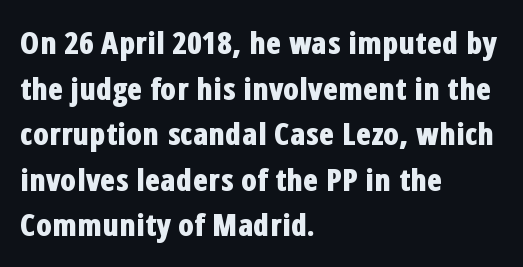
The image shows 31 px bold, condensed sans-serif type, upright; set left-aligned, normal line spacing (1.47x), normal letter spacing, not underlined; low stroke contrast and a medium x-height.
